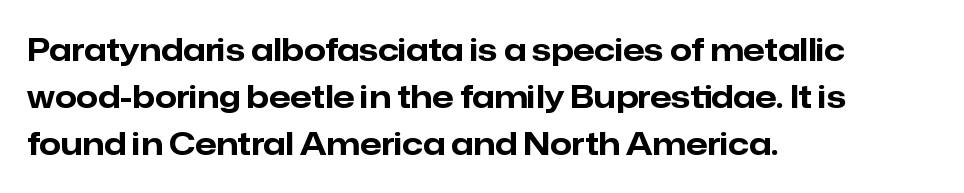
Q: Is the text bold? A: Yes.
Q: Is the text italic (slanted)? A: No, it is upright.
Q: Is the typeface a serif or a sans-serif typeface? A: Sans-serif.
Q: Is the text underlined? A: No.
Q: How is the paragraph aligned? A: Left-aligned.
Q: Is the spacing between letters normal or unusually wide? A: Normal.
Q: Is the spacing between lines tight, normal or loose? A: Normal.
Q: Width (condensed, normal, or wide)? A: Normal.
Q: Stroke contrast? A: Low.
Q: x-height? A: Medium.
Q: Monospaced? A: No.
